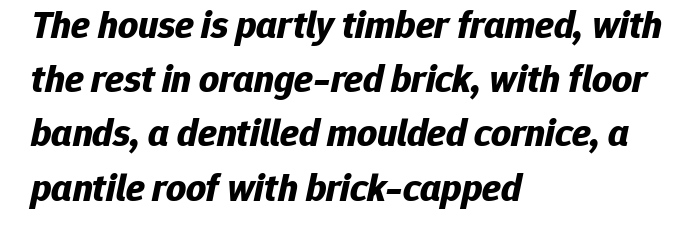
The image shows 39 px bold type, italic (leaning right); set left-aligned, normal line spacing (1.39x), normal letter spacing, not underlined; low stroke contrast and a medium x-height.
